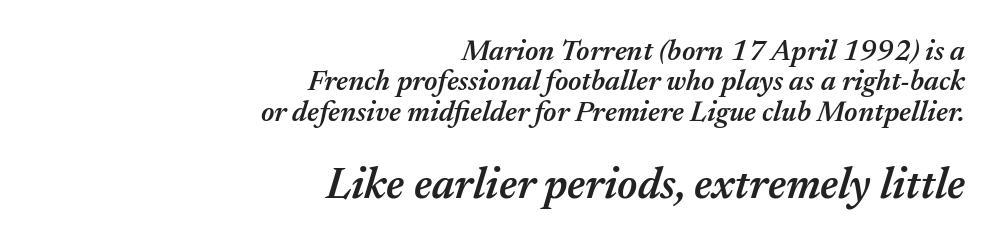
Line spacing here is tight. Italic? Definitely — the glyphs are oblique. A flush-right, rag-left setting is used for this passage. Varying glyph widths throughout — classic text-font behaviour. Just letters on the line, the space beneath them empty.
